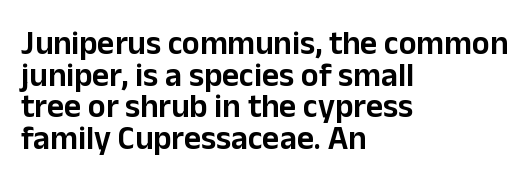
Q: Is the text italic (slanted)? A: No, it is upright.
Q: Is the typeface a serif or a sans-serif typeface? A: Sans-serif.
Q: Is the text underlined? A: No.
Q: How is the paragraph aligned? A: Left-aligned.
Q: Is the spacing between letters normal or unusually wide? A: Normal.
Q: Is the spacing between lines tight, normal or loose? A: Tight.
Q: Width (condensed, normal, or wide)? A: Normal.
Q: Stroke contrast? A: Low.
Q: x-height? A: Medium.
Q: Monospaced? A: No.
